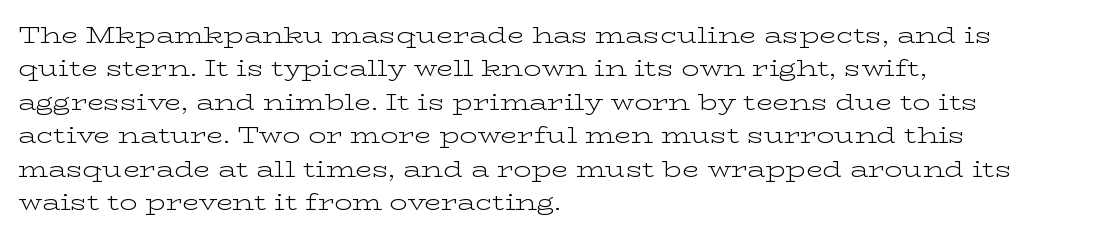
Summary of vertical rhythm: regular, with standard interline spacing. No extra ink here — the face is not bold. Quick note: not italic, upright. Horizontal alignment here is leftward, the default for most running prose.
